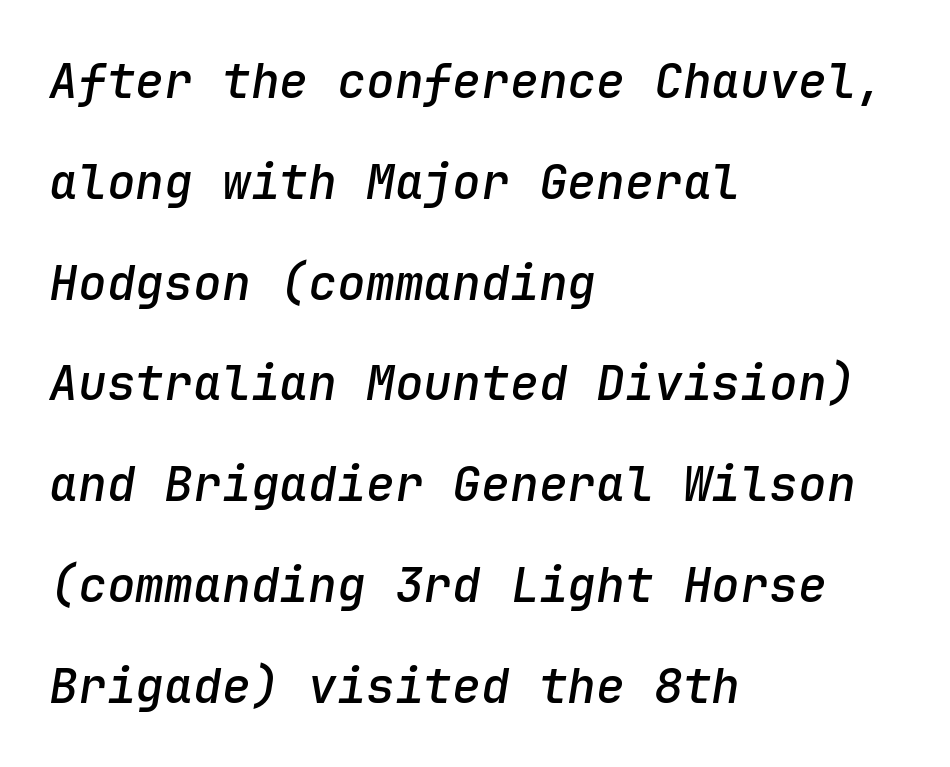
Line starts are locked; line ends wander. Strokes here are thickened, but only to semibold level. Compared with typical body copy, the letter spacing here is the same. You could count columns in this text — the font is strictly monospaced. The passage shown leans; its letterforms are oblique. Quick note: interline space is abundant.
